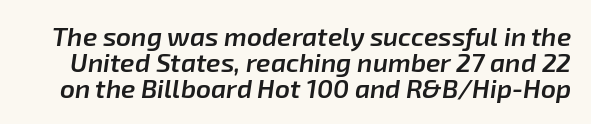
{"italic": "yes", "lean": "right", "slant_degrees": 8, "bold": "semi", "underline": "no", "line_spacing": "tight", "line_spacing_ratio": 1.0, "letter_spacing": "normal", "letter_spacing_em": 0.0, "glyph_px": 26}
